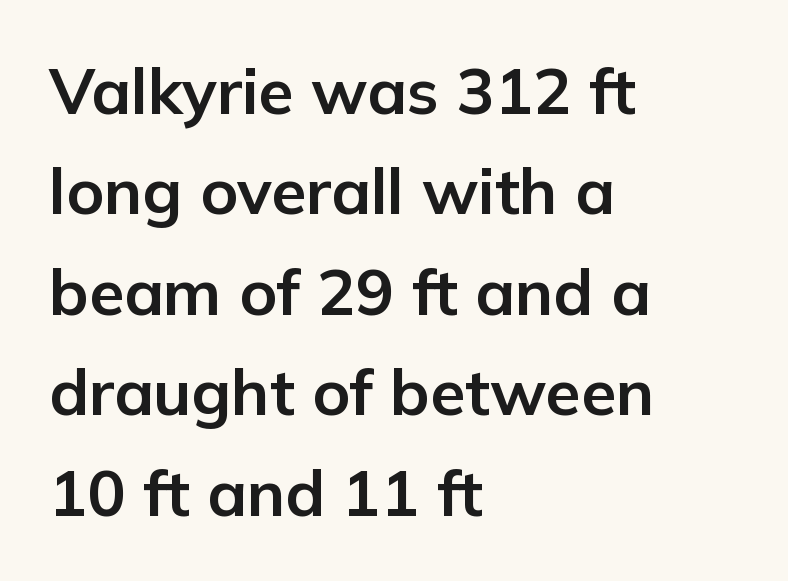
Q: Is the text bold? A: Yes.
Q: Is the text italic (slanted)? A: No, it is upright.
Q: Is the typeface a serif or a sans-serif typeface? A: Sans-serif.
Q: Is the text underlined? A: No.
Q: How is the paragraph aligned? A: Left-aligned.
Q: Is the spacing between letters normal or unusually wide? A: Normal.
Q: Is the spacing between lines tight, normal or loose? A: Normal.
Q: Width (condensed, normal, or wide)? A: Normal.
Q: Stroke contrast? A: Low.
Q: x-height? A: Medium.
Q: Monospaced? A: No.
